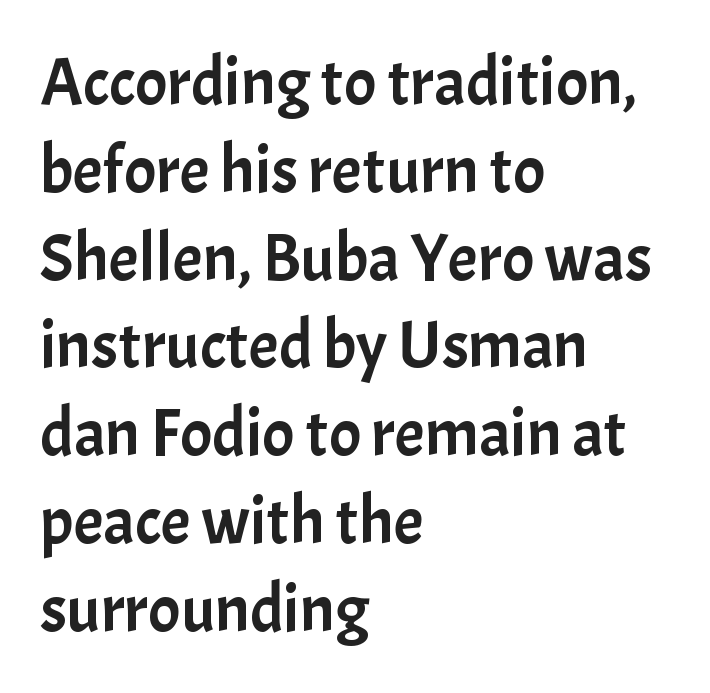
The lines sit at an ordinary, default distance from one another. There is no visible air inserted between adjacent glyphs. Looks like regular typesetting: each glyph gets only the width it needs. Words float on clear page, feet unadorned.
